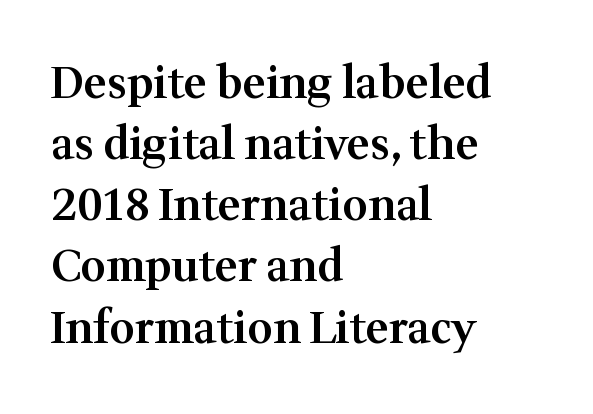
{"serif": "yes", "italic": "no", "bold": "semi", "weight": "semibold", "width": "normal", "stroke_contrast": "medium", "x_height": "medium", "monospaced": "no", "underline": "no", "align": "left", "line_spacing": "normal", "line_spacing_ratio": 1.39, "letter_spacing": "normal", "letter_spacing_em": 0.0, "glyph_px": 44}
